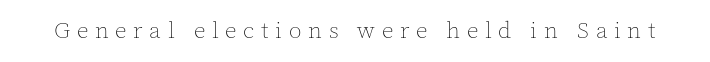
The image shows 23 px text type, upright; set unusually wide letter spacing (+0.29 em), not underlined.
